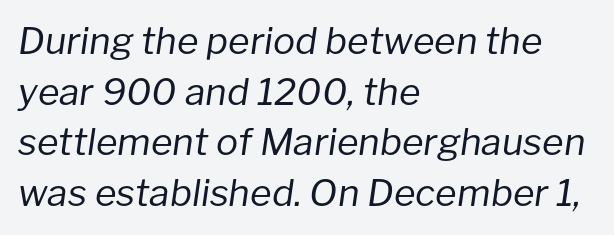
The image shows 37 px regular-weight type, italic (leaning right); set left-aligned, normal line spacing (1.37x), normal letter spacing, not underlined; low stroke contrast and a medium x-height.
